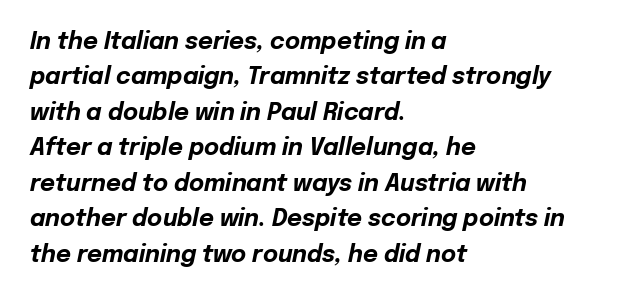
Typeset ragged right — the left edge is the straight one. Letter spacing: default. A clean baseline with only descenders dipping below it. Pretty heavy lettering here — definitely bold.
